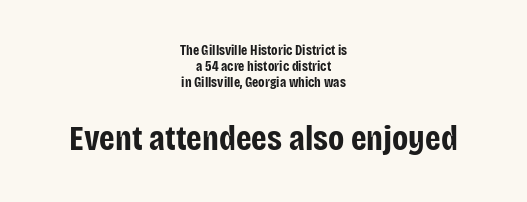
{"serif": "no", "italic": "no", "bold": "yes", "weight": "bold", "width": "condensed", "stroke_contrast": "low", "x_height": "large", "monospaced": "no", "underline": "no", "align": "center", "line_spacing": "tight", "line_spacing_ratio": 1.15, "letter_spacing": "normal", "letter_spacing_em": 0.0, "larger_block": "second", "size_ratio": 2.5, "glyph_px": 35}
